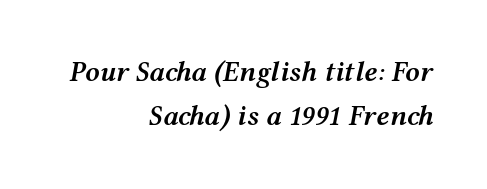
{"italic": "yes", "lean": "right", "slant_degrees": 12, "bold": "semi", "weight": "semibold", "width": "wide", "stroke_contrast": "medium", "x_height": "medium", "monospaced": "no", "underline": "no", "align": "right", "line_spacing": "normal", "line_spacing_ratio": 1.53, "letter_spacing": "normal", "letter_spacing_em": 0.0, "glyph_px": 29}
